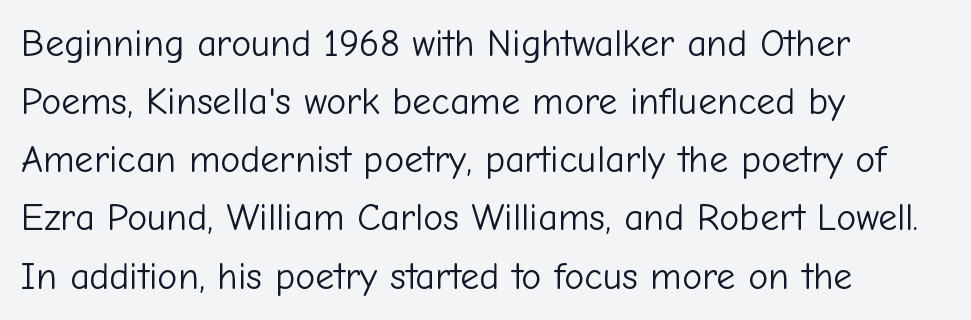
Q: Is the text bold? A: No.
Q: Is the text italic (slanted)? A: No, it is upright.
Q: Is the typeface a serif or a sans-serif typeface? A: Sans-serif.
Q: Is the text underlined? A: No.
Q: How is the paragraph aligned? A: Left-aligned.
Q: Is the spacing between letters normal or unusually wide? A: Normal.
Q: Is the spacing between lines tight, normal or loose? A: Normal.
Q: Width (condensed, normal, or wide)? A: Normal.
Q: Stroke contrast? A: Low.
Q: x-height? A: Medium.
Q: Monospaced? A: No.
